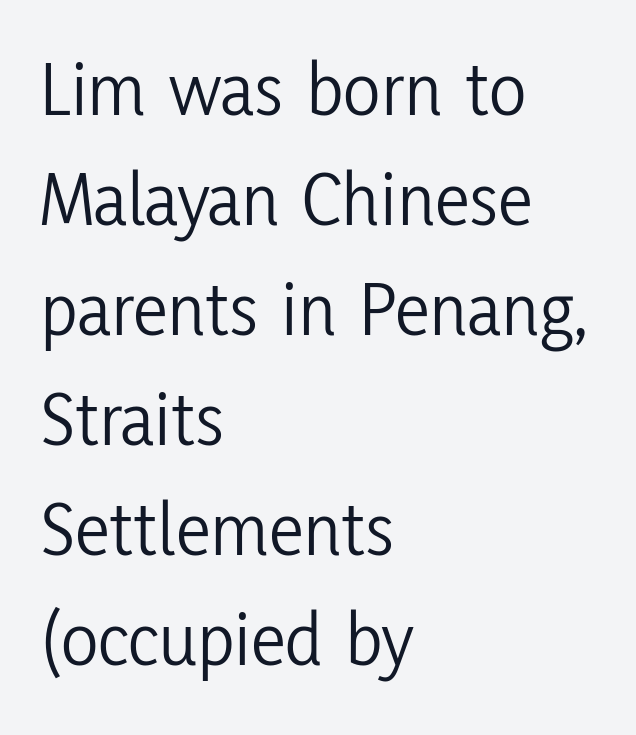
{"serif": "no", "italic": "no", "bold": "no", "weight": "light", "width": "condensed", "stroke_contrast": "low", "x_height": "medium", "monospaced": "no", "underline": "no", "align": "left", "line_spacing": "normal", "line_spacing_ratio": 1.41, "letter_spacing": "normal", "letter_spacing_em": 0.0, "glyph_px": 78}
